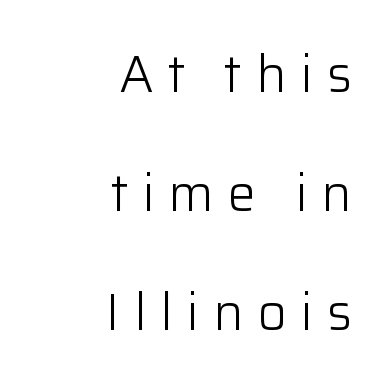
{"serif": "no", "italic": "no", "bold": "no", "weight": "light", "width": "normal", "stroke_contrast": "low", "x_height": "medium", "monospaced": "no", "underline": "no", "align": "right", "line_spacing": "loose", "line_spacing_ratio": 2.33, "letter_spacing": "wide", "letter_spacing_em": 0.27, "glyph_px": 51}
